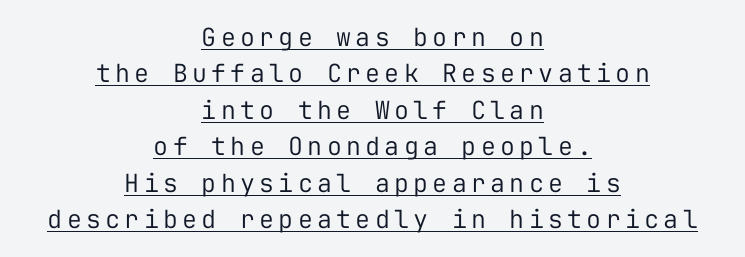
Q: Is the text bold? A: No.
Q: Is the text italic (slanted)? A: No, it is upright.
Q: Is the text underlined? A: Yes.
Q: How is the paragraph aligned? A: Centered.
Q: Is the spacing between lines tight, normal or loose? A: Normal.
